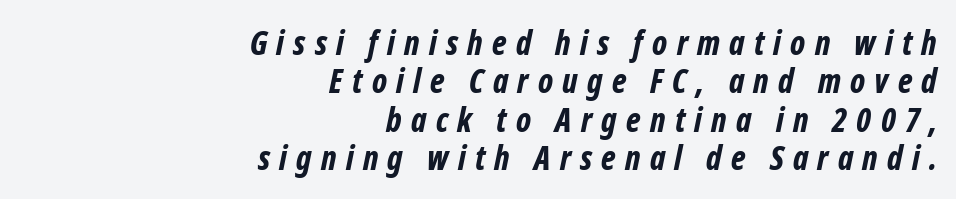
The image shows 33 px bold, condensed type, italic (leaning right); set right-aligned, line spacing 1.16x, unusually wide letter spacing (+0.28 em), not underlined; low stroke contrast and a medium x-height.
